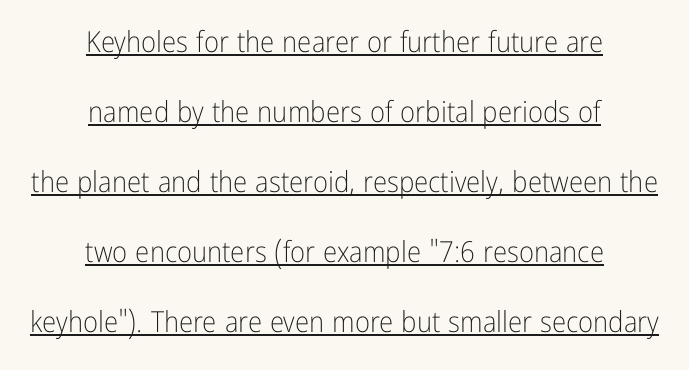
The passage shown is underscored from start to finish. Summary of vertical rhythm: relaxed, with wide interline spacing. If you drew a line through each stem, it would be perfectly vertical. Here the designer chose a conventional face with non-uniform glyph widths. This sample uses a sans-serif face. Is the stroke heavy? The answer is a plain regular-or-lighter.
